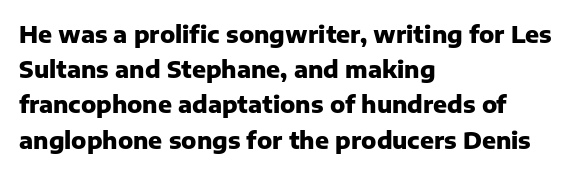
The image shows 23 px bold type, upright; set left-aligned, normal line spacing (1.53x), normal letter spacing, not underlined.
